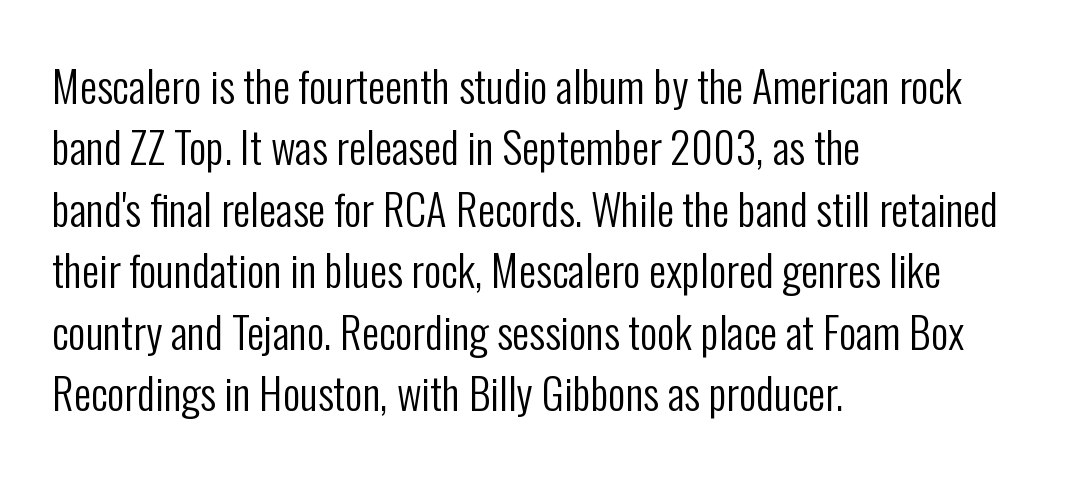
{"serif": "no", "italic": "no", "bold": "no", "weight": "regular", "width": "condensed", "stroke_contrast": "low", "x_height": "medium", "monospaced": "no", "underline": "no", "align": "left", "line_spacing": "normal", "line_spacing_ratio": 1.43, "letter_spacing": "normal", "letter_spacing_em": 0.0, "glyph_px": 43}
